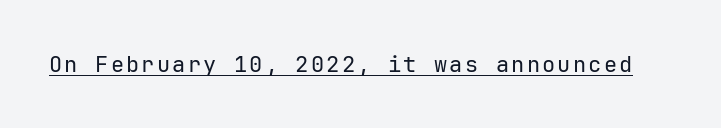
{"italic": "no", "bold": "no", "underline": "yes", "glyph_px": 22}
